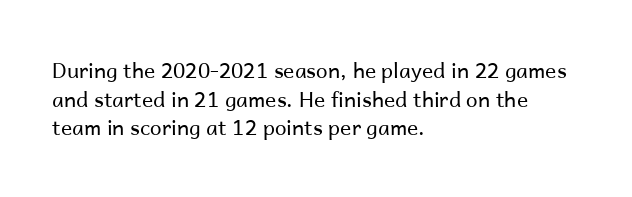
The image shows 21 px text type, upright; set left-aligned, normal line spacing (1.36x), normal letter spacing, not underlined.
